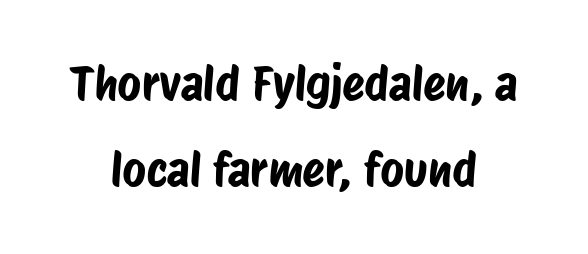
The image shows 46 px condensed sans-serif type; set centered, line spacing 1.87x, normal letter spacing, not underlined; low stroke contrast and a large x-height.
